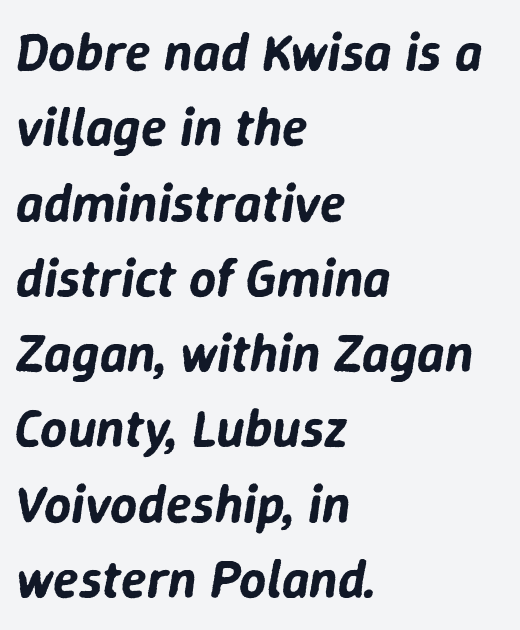
Q: Is the text italic (slanted)? A: Yes, it leans right by about 9 degrees.
Q: Is the text underlined? A: No.
Q: How is the paragraph aligned? A: Left-aligned.
Q: Is the spacing between letters normal or unusually wide? A: Normal.
Q: Is the spacing between lines tight, normal or loose? A: Normal.
Q: Width (condensed, normal, or wide)? A: Normal.
Q: Stroke contrast? A: Low.
Q: x-height? A: Medium.
Q: Monospaced? A: No.
